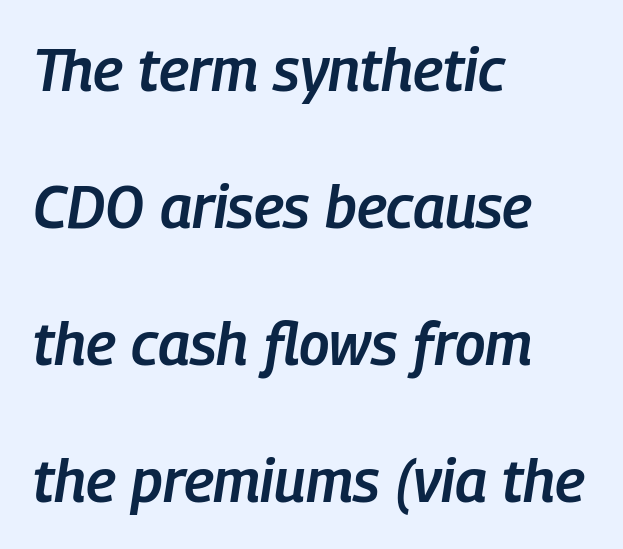
Q: Is the text bold? A: Semi-bold.
Q: Is the text italic (slanted)? A: Yes, it leans right by about 9 degrees.
Q: Is the text underlined? A: No.
Q: How is the paragraph aligned? A: Left-aligned.
Q: Is the spacing between letters normal or unusually wide? A: Normal.
Q: Is the spacing between lines tight, normal or loose? A: Loose.
Q: Width (condensed, normal, or wide)? A: Condensed.
Q: Stroke contrast? A: Low.
Q: x-height? A: Medium.
Q: Monospaced? A: No.
